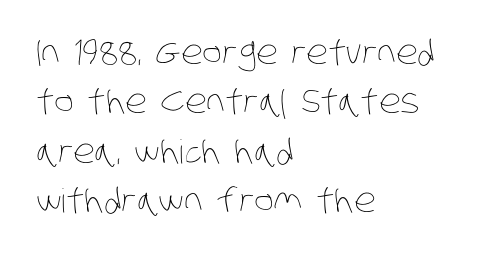
{"bold": "no", "weight": "thin", "width": "condensed", "stroke_contrast": "low", "x_height": "large", "monospaced": "no", "underline": "no", "align": "left", "line_spacing": "normal", "line_spacing_ratio": 1.5, "letter_spacing": "normal", "letter_spacing_em": 0.0, "glyph_px": 33}
